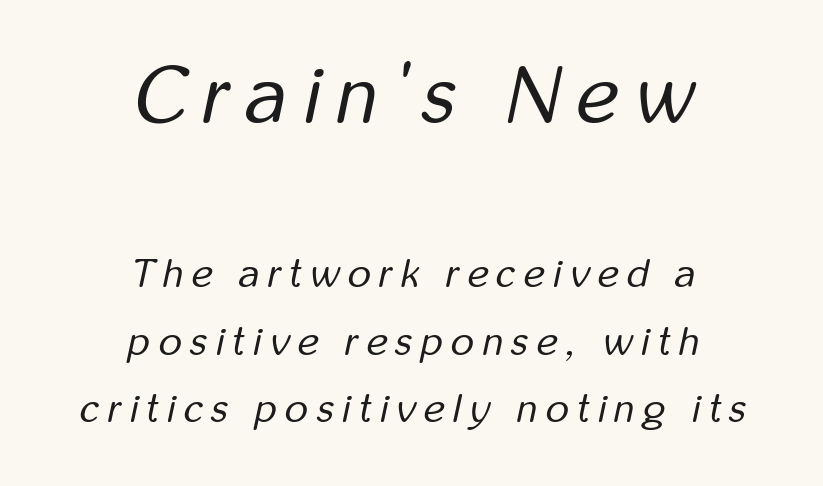
{"italic": "yes", "lean": "right", "slant_degrees": 12, "bold": "no", "weight": "regular", "width": "condensed", "stroke_contrast": "low", "x_height": "medium", "monospaced": "no", "underline": "no", "align": "center", "line_spacing": "normal", "line_spacing_ratio": 1.68, "letter_spacing": "wide", "letter_spacing_em": 0.21, "larger_block": "first", "size_ratio": 2.0, "glyph_px": 80}
